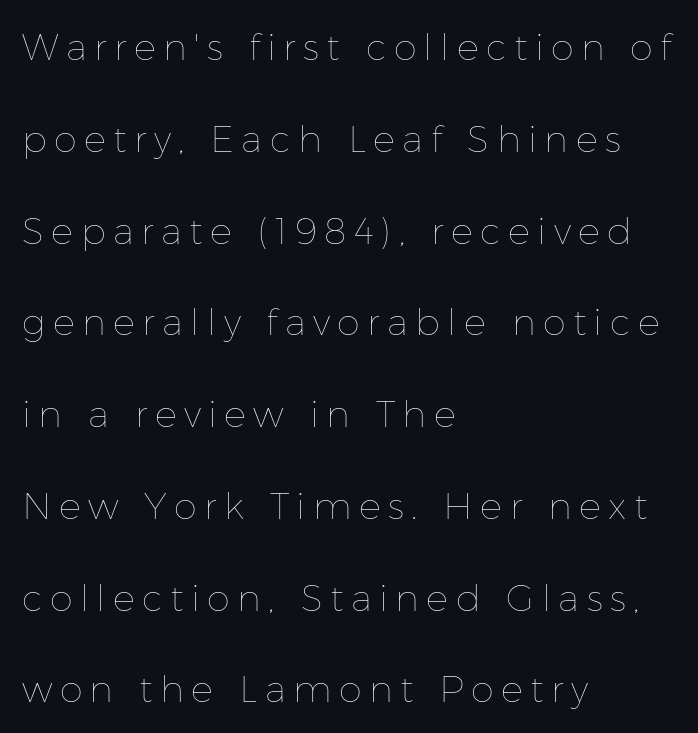
Q: Is the text bold? A: No.
Q: Is the text italic (slanted)? A: No, it is upright.
Q: Is the text underlined? A: No.
Q: How is the paragraph aligned? A: Left-aligned.
Q: Is the spacing between letters normal or unusually wide? A: Unusually wide.
Q: Is the spacing between lines tight, normal or loose? A: Loose.
Q: Width (condensed, normal, or wide)? A: Normal.
Q: Stroke contrast? A: Low.
Q: x-height? A: Medium.
Q: Monospaced? A: No.
